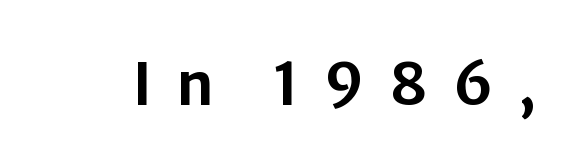
{"serif": "no", "italic": "no", "width": "normal", "stroke_contrast": "low", "x_height": "medium", "monospaced": "no", "underline": "no", "letter_spacing": "wide", "letter_spacing_em": 0.41, "glyph_px": 59}
